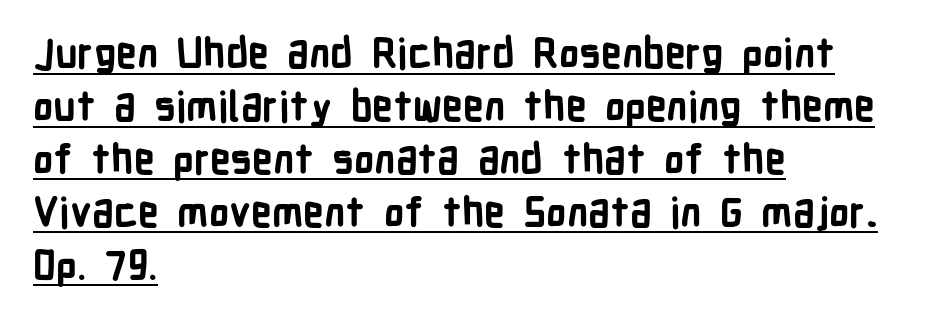
The image shows 41 px bold, condensed sans-serif type, upright; set left-aligned, normal line spacing (1.29x), normal letter spacing, underlined; low stroke contrast and a medium x-height.
